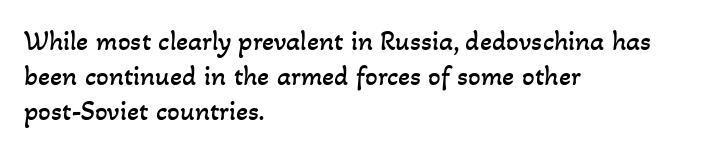
{"bold": "no", "weight": "regular", "width": "normal", "stroke_contrast": "low", "x_height": "small", "monospaced": "no", "underline": "no", "align": "left", "line_spacing": "normal", "line_spacing_ratio": 1.25, "letter_spacing": "normal", "letter_spacing_em": 0.0, "glyph_px": 28}
